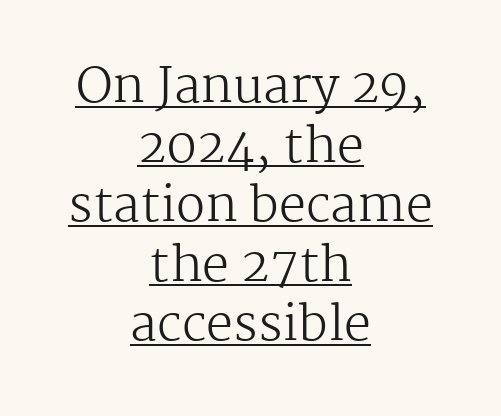
A centered setting, common on invitations and titles, is used for this passage. Heaviness? Minimal to ordinary, like unemphasized prose. The axis of the letterforms is exactly vertical. Here the designer chose a conventional face with non-uniform glyph widths. The rendering keeps characters at their native spacing. Somebody hit Ctrl+U on this one — the words are underlined.
